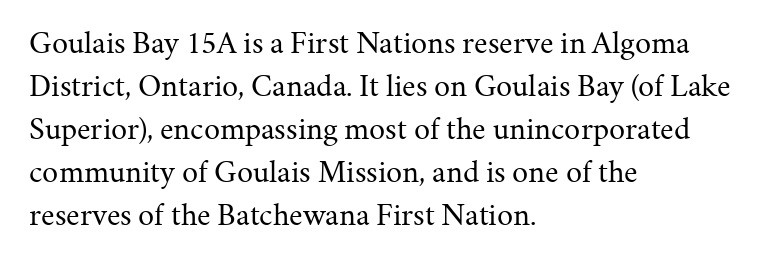
The image shows 32 px regular-weight serif type, upright; set left-aligned, normal line spacing (1.34x), normal letter spacing, not underlined; medium stroke contrast and a medium x-height.
